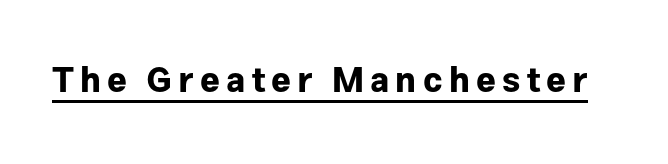
Character widths vary here, with narrow letters taking less room than wide ones. Unlike a traditional serif, this face leaves its strokes unadorned. The rendering uses a bold face; every stroke is thick and dark. A typesetter would mark this as roman, not italic.
